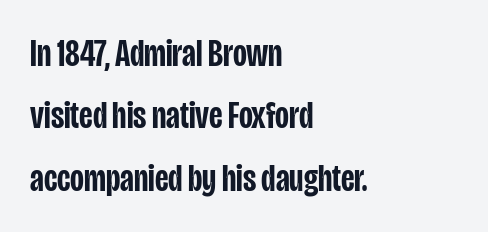
The image shows 38 px semibold, condensed sans-serif type, upright; set left-aligned, normal line spacing (1.64x), normal letter spacing, not underlined; low stroke contrast and a large x-height.
